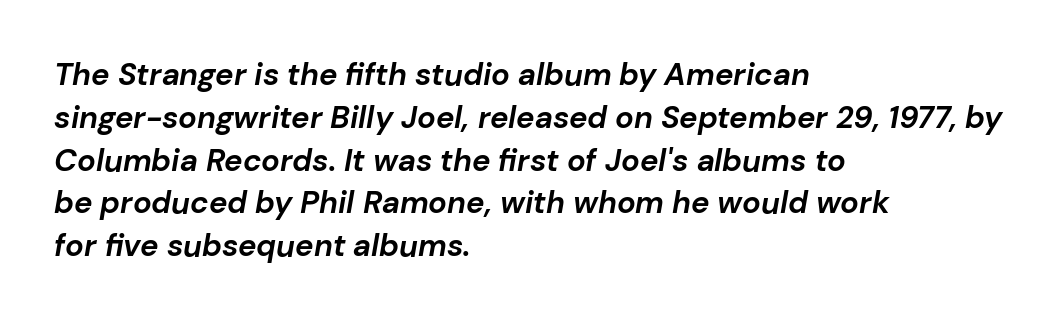
{"italic": "yes", "lean": "right", "slant_degrees": 10, "bold": "yes", "weight": "bold", "width": "normal", "stroke_contrast": "low", "x_height": "medium", "monospaced": "no", "underline": "no", "align": "left", "line_spacing": "normal", "line_spacing_ratio": 1.38, "letter_spacing": "normal", "letter_spacing_em": 0.0, "glyph_px": 31}
